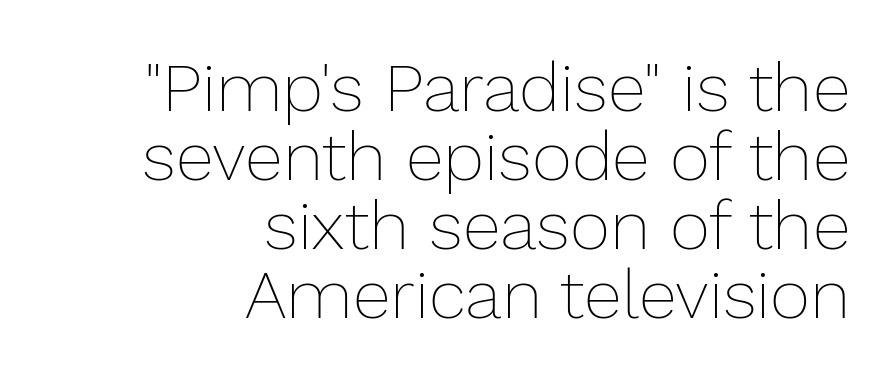
Q: Is the text bold? A: No.
Q: Is the text italic (slanted)? A: No, it is upright.
Q: Is the text underlined? A: No.
Q: How is the paragraph aligned? A: Right-aligned.
Q: Is the spacing between letters normal or unusually wide? A: Normal.
Q: Is the spacing between lines tight, normal or loose? A: Tight.
Q: Width (condensed, normal, or wide)? A: Normal.
Q: Stroke contrast? A: Low.
Q: x-height? A: Medium.
Q: Monospaced? A: No.
